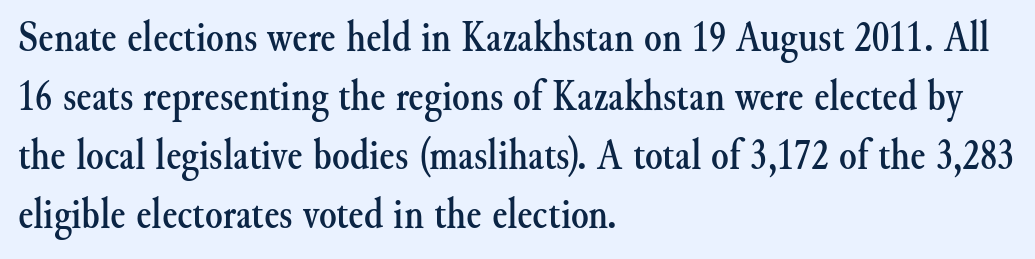
The image shows 45 px serif type, upright; set left-aligned, normal line spacing (1.31x), normal letter spacing, not underlined; medium stroke contrast and a small x-height.
